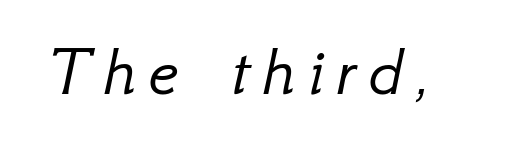
Q: Is the text bold? A: No.
Q: Is the text italic (slanted)? A: Yes, it leans right by about 12 degrees.
Q: Is the text underlined? A: No.
Q: Width (condensed, normal, or wide)? A: Normal.
Q: Stroke contrast? A: Low.
Q: x-height? A: Small.
Q: Monospaced? A: No.
